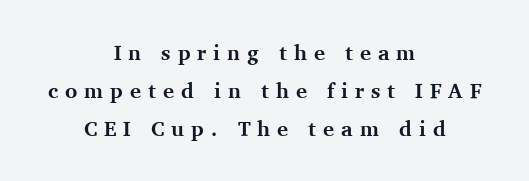
The image shows 21 px bold type, upright; set centered, line spacing 1.81x, unusually wide letter spacing (+0.33 em), not underlined.
